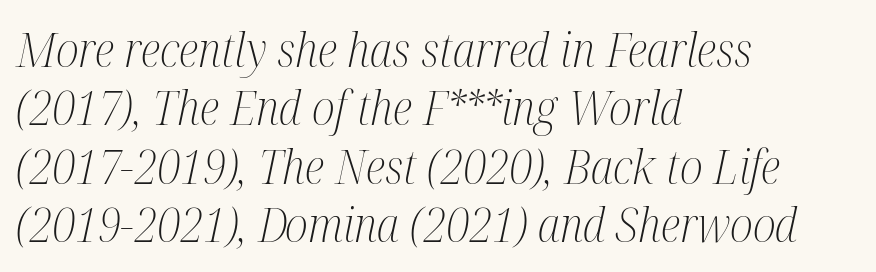
Q: Is the text bold? A: No.
Q: Is the text italic (slanted)? A: Yes, it leans right by about 12 degrees.
Q: Is the typeface a serif or a sans-serif typeface? A: Serif.
Q: Is the text underlined? A: No.
Q: How is the paragraph aligned? A: Left-aligned.
Q: Is the spacing between letters normal or unusually wide? A: Normal.
Q: Width (condensed, normal, or wide)? A: Condensed.
Q: Stroke contrast? A: Medium.
Q: x-height? A: Medium.
Q: Monospaced? A: No.
